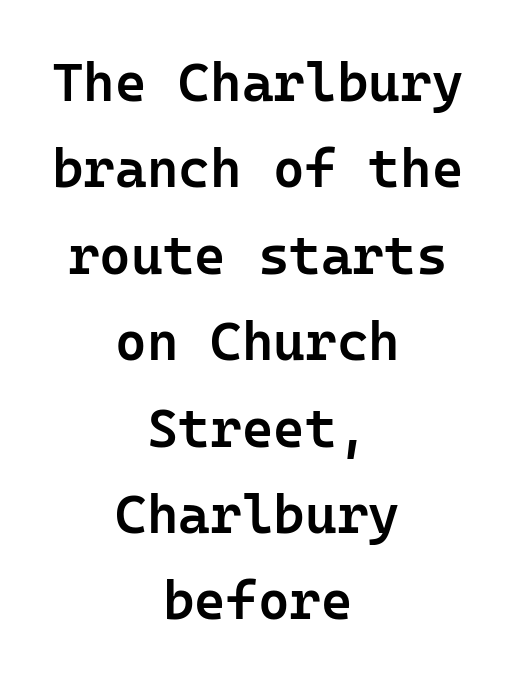
These lines were composed using upright roman letters. Bold? Not quite — semibold, heavier than regular but stopping short. The space beneath each line is pristine and unruled. Type style note: lacks serifs. Honestly, the letter spacing is just normal — you wouldn't notice it.
